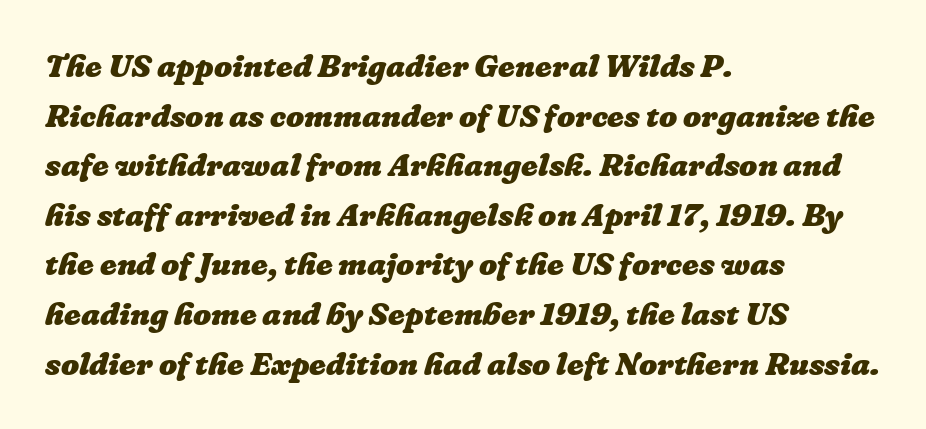
Notice how thick the strokes are: this is what a full bold looks like. Proportional: the letters do not fall into vertical columns. Letter spacing: default. One glance says typical: line gaps are just what's usual. The strip under each line holds only bare page. This rendering uses left alignment, leaving the right contour irregular.
